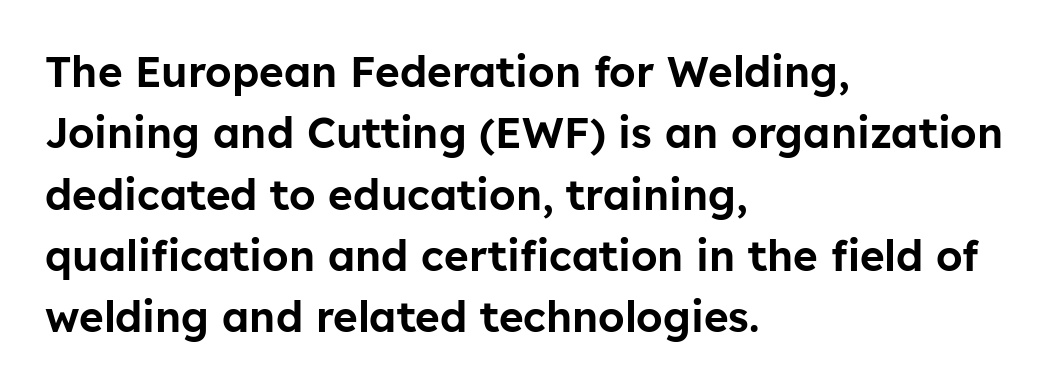
{"serif": "no", "italic": "no", "width": "normal", "stroke_contrast": "low", "x_height": "medium", "monospaced": "no", "underline": "no", "align": "left", "line_spacing": "normal", "line_spacing_ratio": 1.46, "letter_spacing": "normal", "letter_spacing_em": 0.0, "glyph_px": 42}
